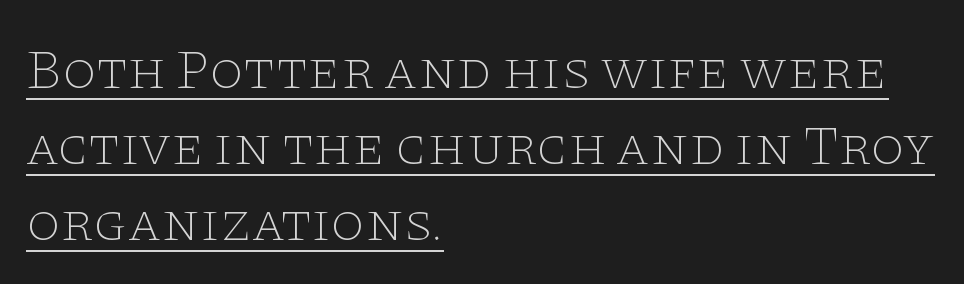
The image shows 55 px thin, wide serif type, upright; set left-aligned, normal line spacing (1.38x), normal letter spacing, underlined; low stroke contrast and a large x-height.
